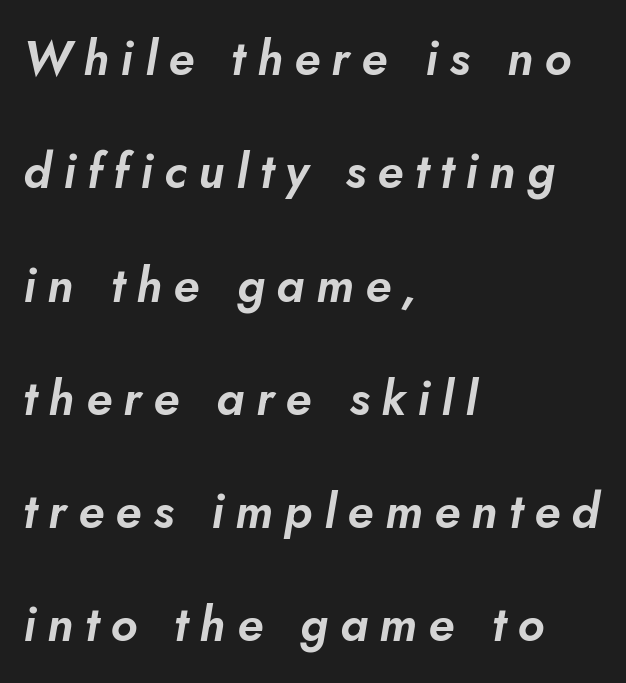
Q: Is the text italic (slanted)? A: Yes, it leans right by about 5 degrees.
Q: Is the text underlined? A: No.
Q: How is the paragraph aligned? A: Left-aligned.
Q: Is the spacing between letters normal or unusually wide? A: Unusually wide.
Q: Is the spacing between lines tight, normal or loose? A: Loose.
Q: Width (condensed, normal, or wide)? A: Normal.
Q: Stroke contrast? A: Low.
Q: x-height? A: Small.
Q: Monospaced? A: No.
